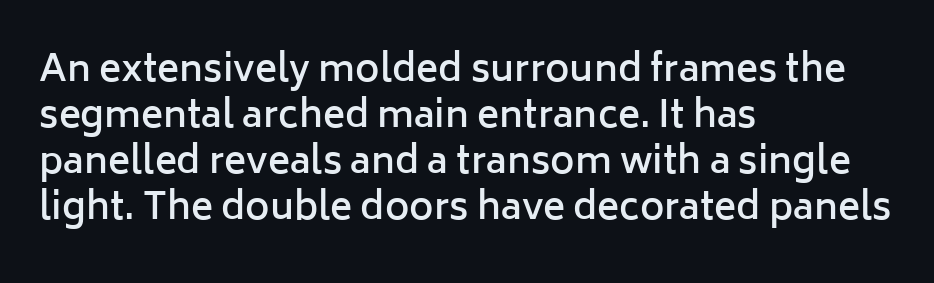
The image shows 37 px semibold sans-serif type, upright; set left-aligned, line spacing 1.24x, normal letter spacing, not underlined; low stroke contrast and a medium x-height.
